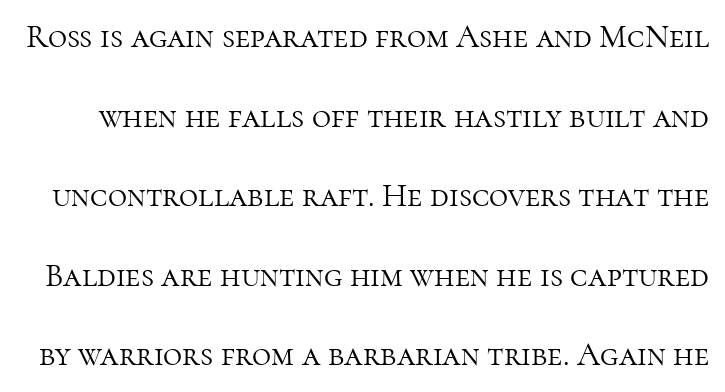
Stroke thickness stays within the range of a standard reading face or lighter. The typeface chosen for these lines features serifs. You could fit nearly another row in the gap between these rows. The typography opts for an upright posture over an oblique one. Letters rest on an invisible, unmarked baseline. Do the characters align in a grid? No, the font is proportional.
